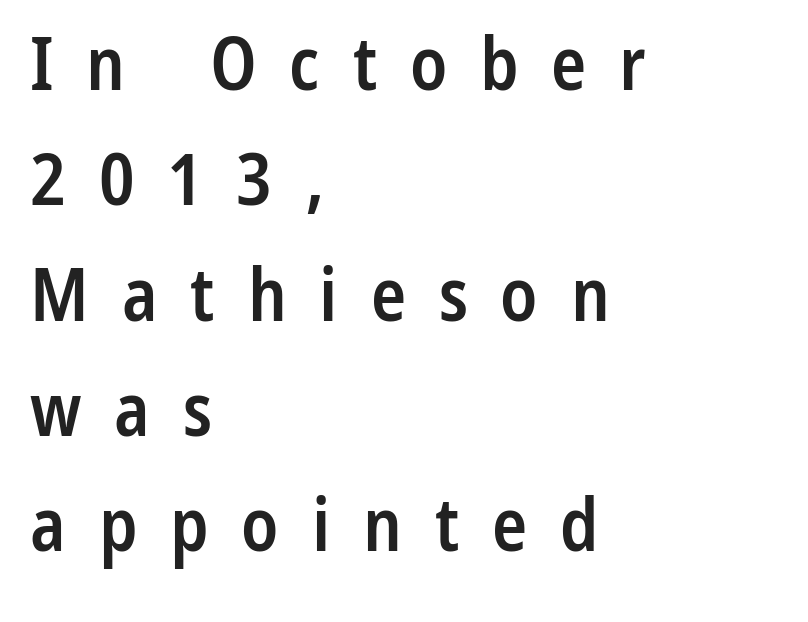
{"serif": "no", "italic": "no", "bold": "semi", "weight": "semibold", "width": "condensed", "stroke_contrast": "low", "x_height": "medium", "monospaced": "no", "underline": "no", "align": "left", "line_spacing": "normal", "line_spacing_ratio": 1.58, "letter_spacing": "wide", "letter_spacing_em": 0.45, "glyph_px": 73}
